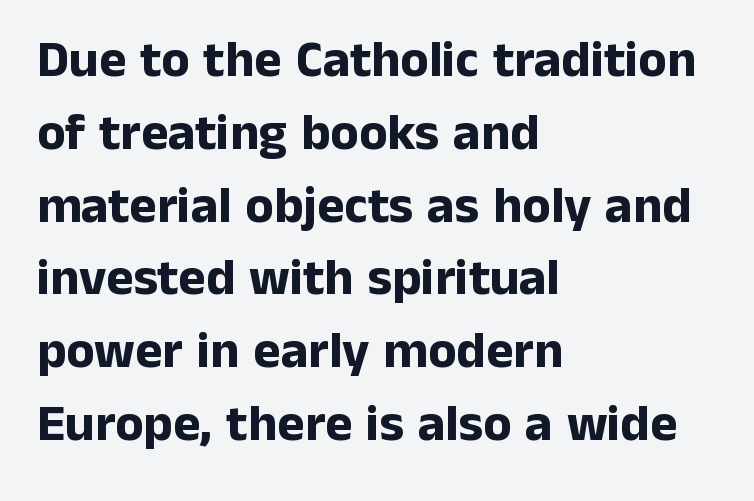
Q: Is the text bold? A: Yes.
Q: Is the text italic (slanted)? A: No, it is upright.
Q: Is the typeface a serif or a sans-serif typeface? A: Sans-serif.
Q: Is the text underlined? A: No.
Q: How is the paragraph aligned? A: Left-aligned.
Q: Is the spacing between letters normal or unusually wide? A: Normal.
Q: Is the spacing between lines tight, normal or loose? A: Normal.
Q: Width (condensed, normal, or wide)? A: Normal.
Q: Stroke contrast? A: Low.
Q: x-height? A: Medium.
Q: Monospaced? A: No.
